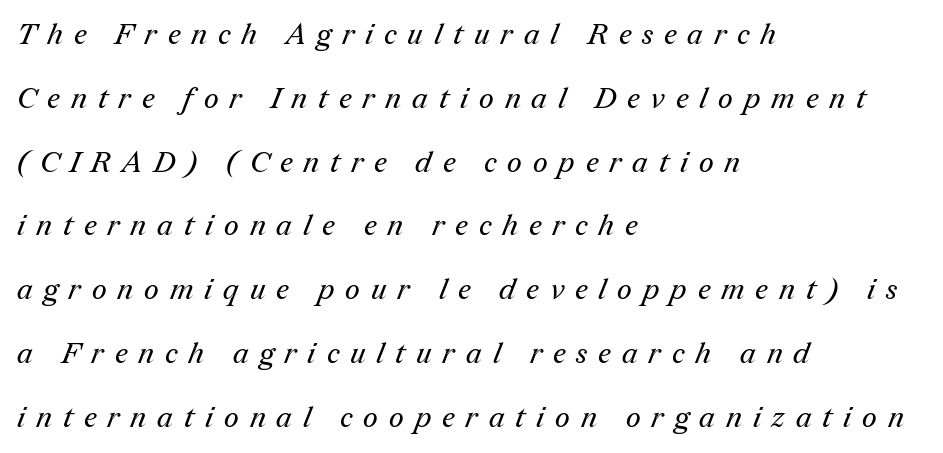
The image shows 29 px regular-weight serif type; set left-aligned, loose line spacing (2.2x), unusually wide letter spacing (+0.38 em), not underlined; medium stroke contrast and a medium x-height.
